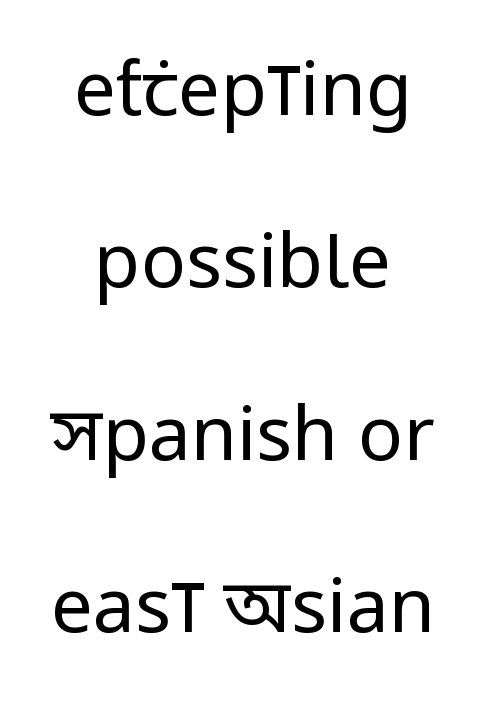
The image shows 75 px regular-weight, condensed sans-serif type, upright; set centered, loose line spacing (2.3x), normal letter spacing, not underlined; low stroke contrast and a large x-height.
